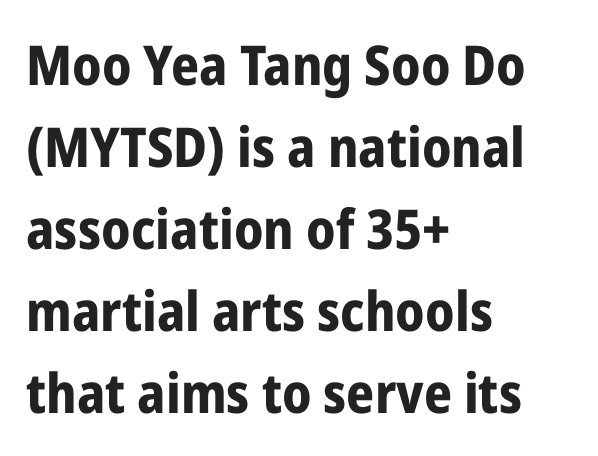
These lines are rendered in a variable-pitch font. The face used here is rendered with its standard letterfit. The strokes are fattened all the way to bold. The space beneath each line is pristine and unruled. The rendering shows plain stroke endings on the letterforms — a sans-serif design.
